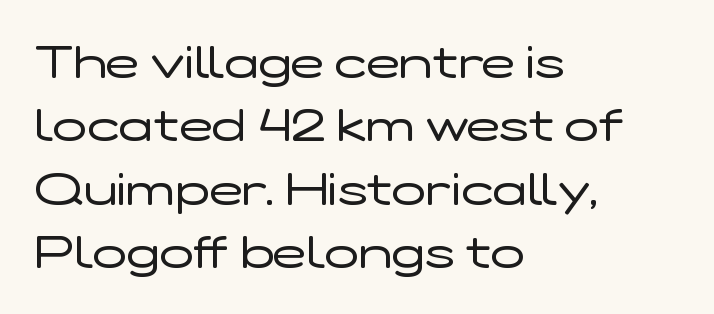
The image shows 45 px regular-weight, wide sans-serif type, upright; set left-aligned, normal line spacing (1.41x), normal letter spacing, not underlined; low stroke contrast and a medium x-height.
